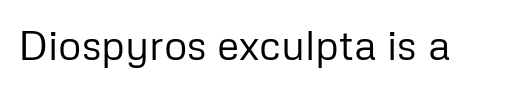
The image shows 41 px regular-weight sans-serif type, upright; set normal letter spacing, not underlined; low stroke contrast and a medium x-height.
